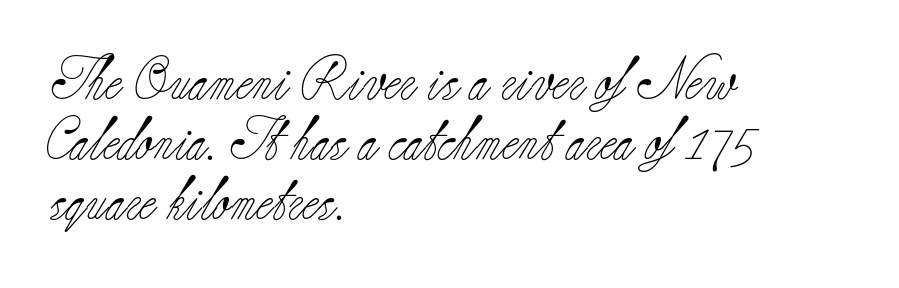
Q: Is the text bold? A: No.
Q: Is the text italic (slanted)? A: Yes.
Q: Is the typeface a serif or a sans-serif typeface? A: Serif.
Q: Is the text underlined? A: No.
Q: How is the paragraph aligned? A: Left-aligned.
Q: Is the spacing between letters normal or unusually wide? A: Normal.
Q: Is the spacing between lines tight, normal or loose? A: Normal.
Q: Width (condensed, normal, or wide)? A: Normal.
Q: Stroke contrast? A: Low.
Q: x-height? A: Small.
Q: Monospaced? A: No.
